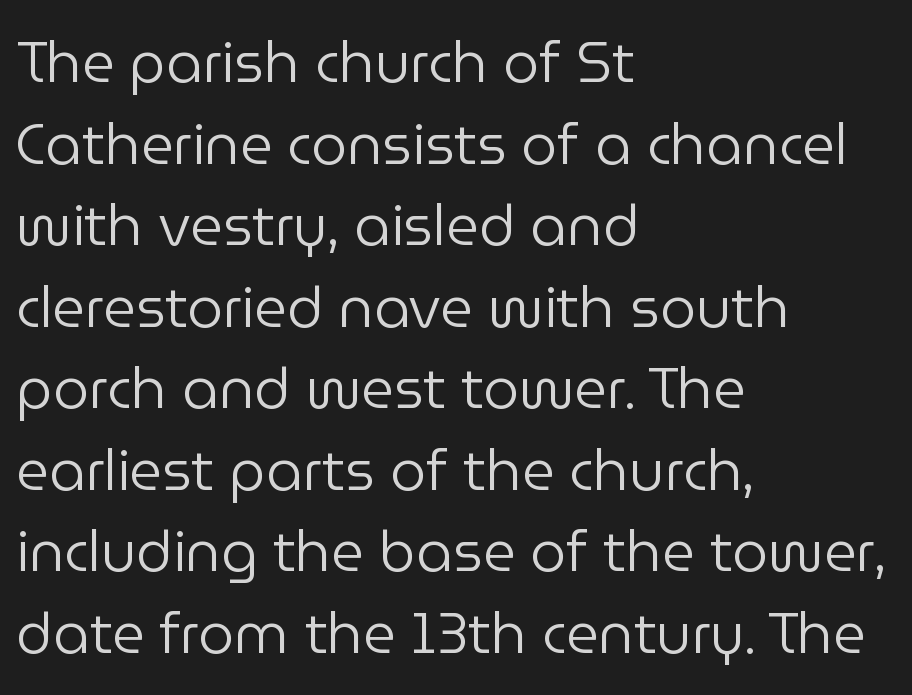
Q: Is the text bold? A: No.
Q: Is the text italic (slanted)? A: No, it is upright.
Q: Is the typeface a serif or a sans-serif typeface? A: Sans-serif.
Q: Is the text underlined? A: No.
Q: How is the paragraph aligned? A: Left-aligned.
Q: Is the spacing between letters normal or unusually wide? A: Normal.
Q: Is the spacing between lines tight, normal or loose? A: Normal.
Q: Width (condensed, normal, or wide)? A: Normal.
Q: Stroke contrast? A: Low.
Q: x-height? A: Medium.
Q: Monospaced? A: No.
